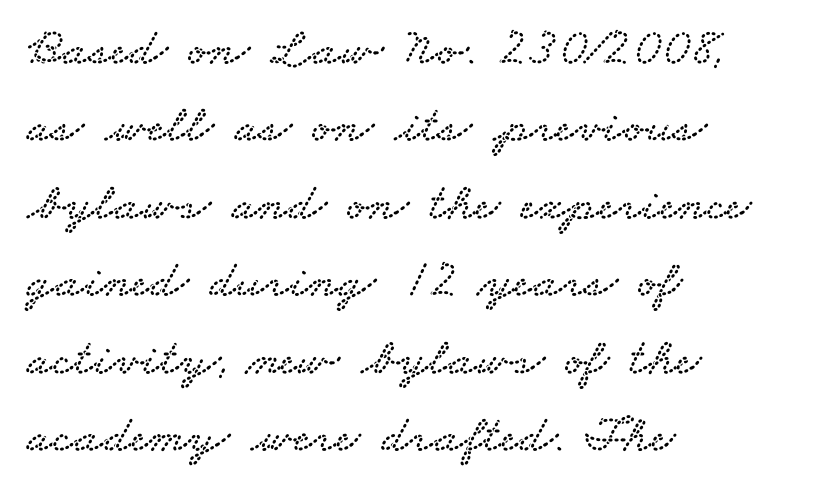
The image shows 53 px wide serif type; set left-aligned, normal line spacing (1.46x), normal letter spacing, not underlined; low stroke contrast and a small x-height.
